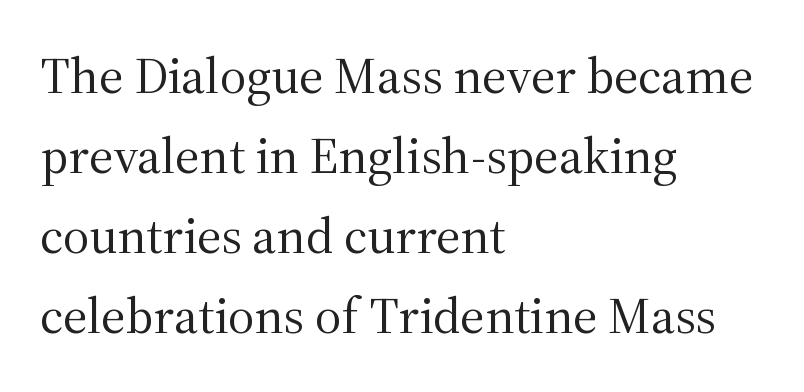
The baseline area is clear. Students, note that the glyphs here touch the page at normal intervals. Is this a fixed-width face? No — the glyphs have proportional, varying widths. Upright lettering throughout. Caption: multi-line text, flush left, ragged right. This reads as an unemphasized weight, regular at the heaviest.
